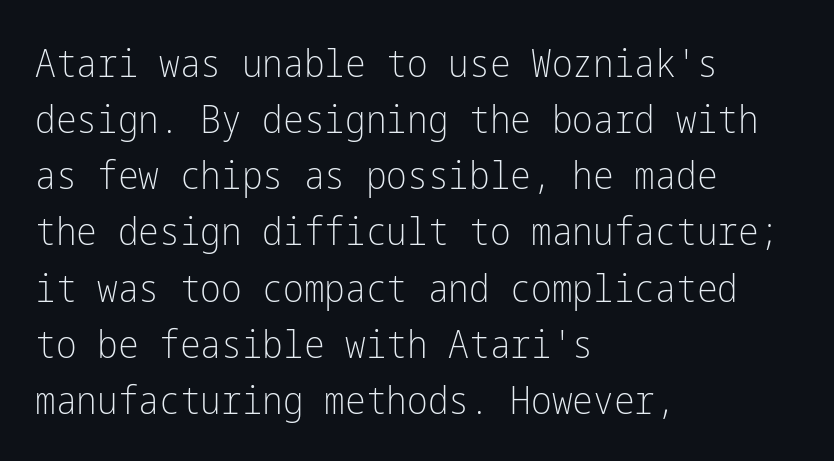
Q: Is the text bold? A: No.
Q: Is the text italic (slanted)? A: No, it is upright.
Q: Is the typeface a serif or a sans-serif typeface? A: Sans-serif.
Q: Is the text underlined? A: No.
Q: How is the paragraph aligned? A: Left-aligned.
Q: Is the spacing between letters normal or unusually wide? A: Normal.
Q: Is the spacing between lines tight, normal or loose? A: Normal.
Q: Width (condensed, normal, or wide)? A: Condensed.
Q: Stroke contrast? A: Low.
Q: x-height? A: Medium.
